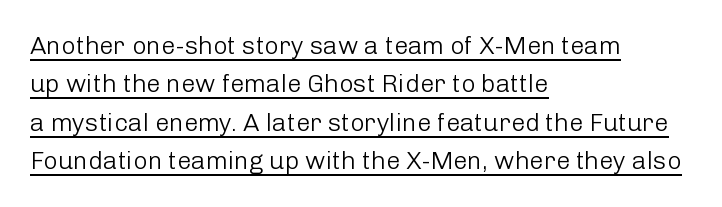
Casual observation: everything's shoved over to the left. Rows of type keep a routine distance in the vertical direction. Is this a heavy cut? Hardly; it is regular or lighter. These characters rest on top of a visible drawn line.
